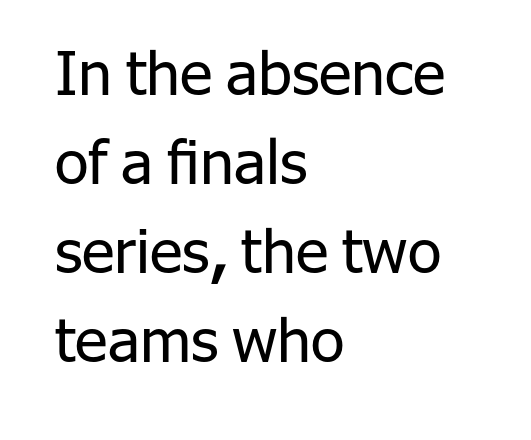
{"serif": "no", "italic": "no", "bold": "no", "weight": "regular", "width": "normal", "stroke_contrast": "low", "x_height": "medium", "monospaced": "no", "underline": "no", "align": "left", "line_spacing": "normal", "line_spacing_ratio": 1.46, "letter_spacing": "normal", "letter_spacing_em": 0.0, "glyph_px": 61}
